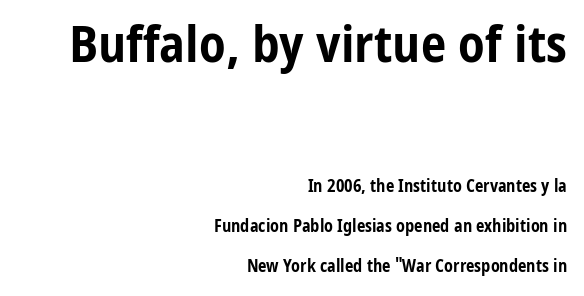
Between one letter and the next there's only the usual sliver of space. Whoever set this made the first block the dominant, larger element. A great deal of white space separates one row of letters from the next. Each letter keeps its own natural width here, so spacing adapts to shape.
